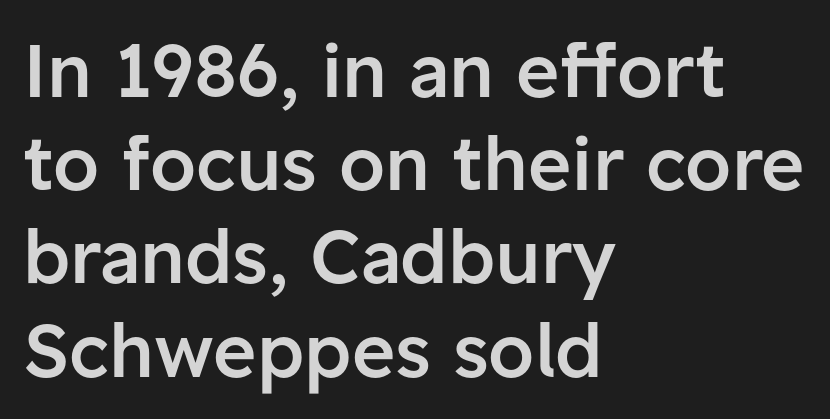
The image shows 74 px semibold sans-serif type, upright; set left-aligned, normal line spacing (1.26x), normal letter spacing, not underlined; low stroke contrast and a medium x-height.
